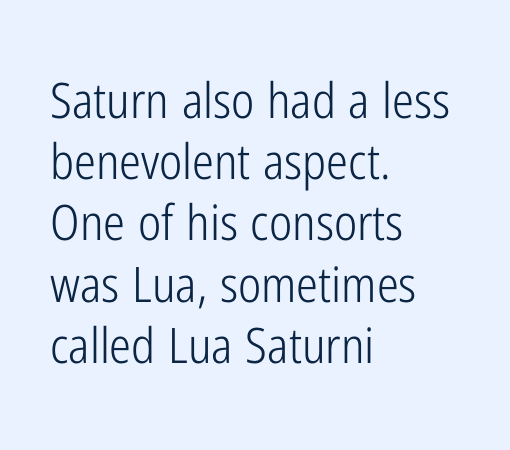
The image shows 49 px light, condensed sans-serif type, upright; set left-aligned, normal line spacing (1.25x), normal letter spacing, not underlined; low stroke contrast and a medium x-height.
